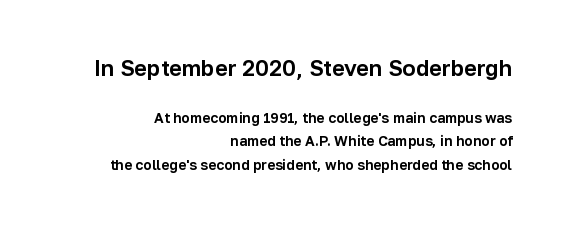
{"italic": "no", "underline": "no", "align": "right", "line_spacing": "normal", "line_spacing_ratio": 1.69, "letter_spacing": "normal", "letter_spacing_em": 0.0, "larger_block": "first", "size_ratio": 1.57, "glyph_px": 22}
